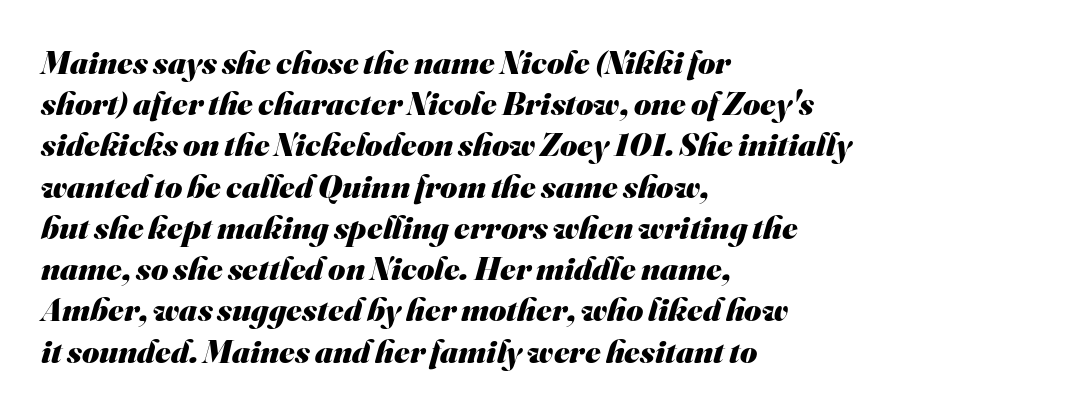
The image shows 33 px heavy sans-serif type; set left-aligned, normal line spacing (1.25x), normal letter spacing, not underlined; medium stroke contrast and a small x-height.
